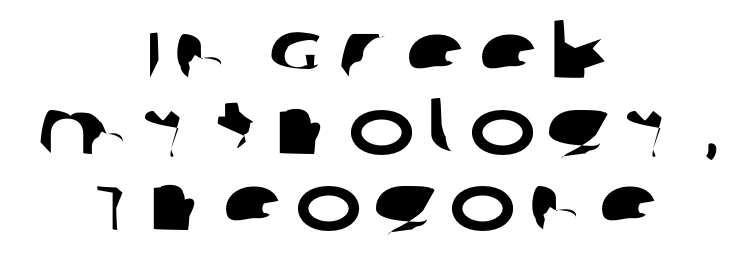
The image shows 80 px wide sans-serif type; set centered, tight line spacing (0.95x), not underlined; low stroke contrast and a large x-height.
